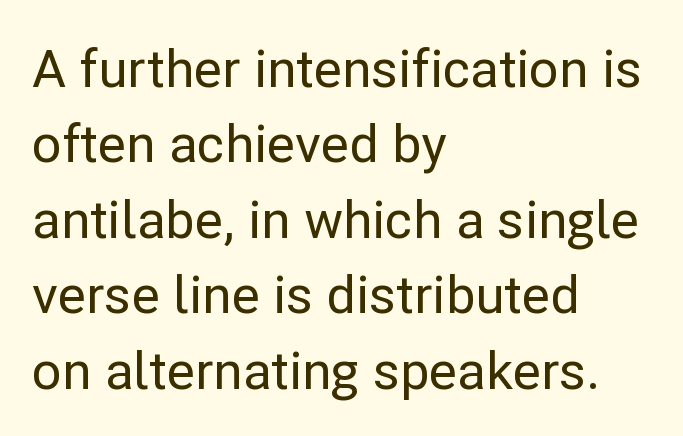
{"serif": "no", "italic": "no", "width": "normal", "stroke_contrast": "low", "x_height": "medium", "monospaced": "no", "underline": "no", "align": "left", "line_spacing": "normal", "line_spacing_ratio": 1.45, "letter_spacing": "normal", "letter_spacing_em": 0.0, "glyph_px": 52}
